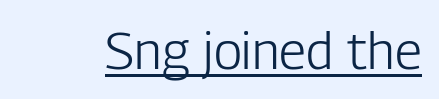
Weight class: somewhere from thin through regular. The line texture is even and compact thanks to regular tracking. Underlining? Definitely there. Unlike italic type, these characters show no tilt at all. Serifs: no, the terminals of the letterforms are clean.
